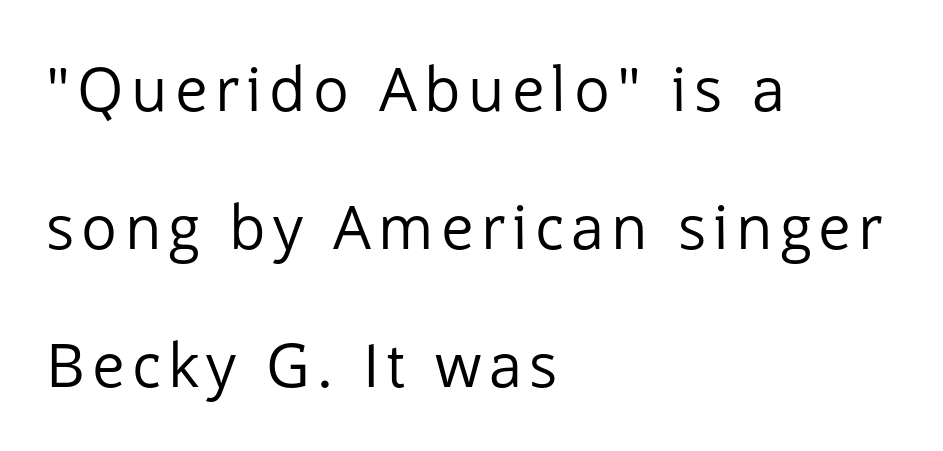
Q: Is the text bold? A: No.
Q: Is the text italic (slanted)? A: No, it is upright.
Q: Is the typeface a serif or a sans-serif typeface? A: Sans-serif.
Q: Is the text underlined? A: No.
Q: How is the paragraph aligned? A: Left-aligned.
Q: Is the spacing between lines tight, normal or loose? A: Loose.
Q: Width (condensed, normal, or wide)? A: Normal.
Q: Stroke contrast? A: Low.
Q: x-height? A: Medium.
Q: Monospaced? A: No.
